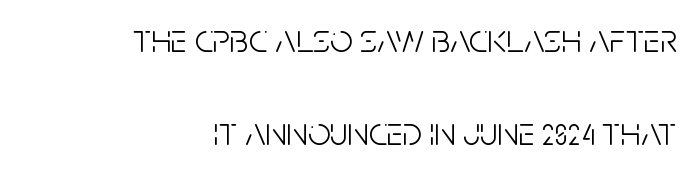
A typesetter would label this face a sans. In CSS terms this would be text-align: right. Descenders hang freely into open space. Unlike italic type, these characters show no tilt at all. Caption: standard tracking, unaltered. No chunkiness to these letters — they're not bold.
